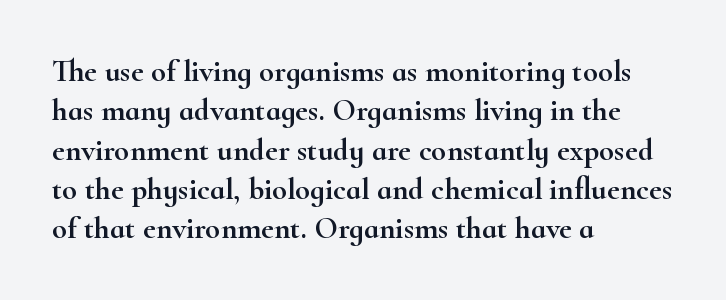
Q: Is the text italic (slanted)? A: No, it is upright.
Q: Is the typeface a serif or a sans-serif typeface? A: Serif.
Q: Is the text underlined? A: No.
Q: How is the paragraph aligned? A: Left-aligned.
Q: Is the spacing between letters normal or unusually wide? A: Normal.
Q: Is the spacing between lines tight, normal or loose? A: Normal.
Q: Width (condensed, normal, or wide)? A: Wide.
Q: Stroke contrast? A: High.
Q: x-height? A: Small.
Q: Monospaced? A: No.
